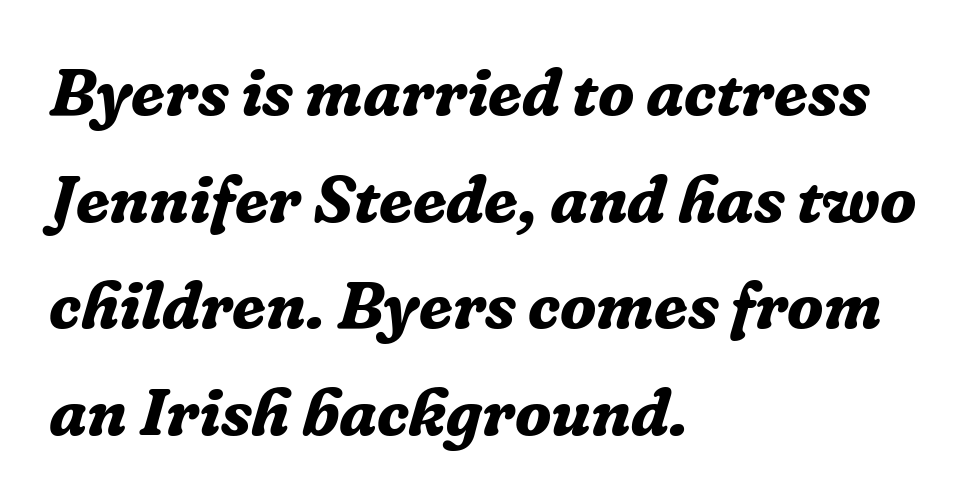
{"serif": "yes", "italic": "yes", "lean": "right", "slant_degrees": 16, "bold": "yes", "weight": "bold", "width": "normal", "stroke_contrast": "low", "x_height": "medium", "monospaced": "no", "underline": "no", "align": "left", "line_spacing": "normal", "line_spacing_ratio": 1.59, "letter_spacing": "normal", "letter_spacing_em": 0.0, "glyph_px": 67}
